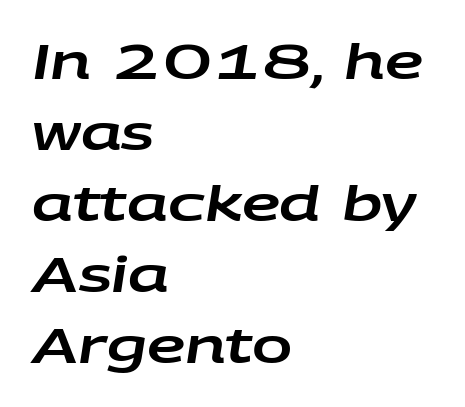
{"italic": "yes", "lean": "right", "slant_degrees": 9, "width": "wide", "stroke_contrast": "low", "x_height": "large", "monospaced": "no", "underline": "no", "align": "left", "line_spacing": "normal", "line_spacing_ratio": 1.48, "letter_spacing": "normal", "letter_spacing_em": 0.0, "glyph_px": 48}
